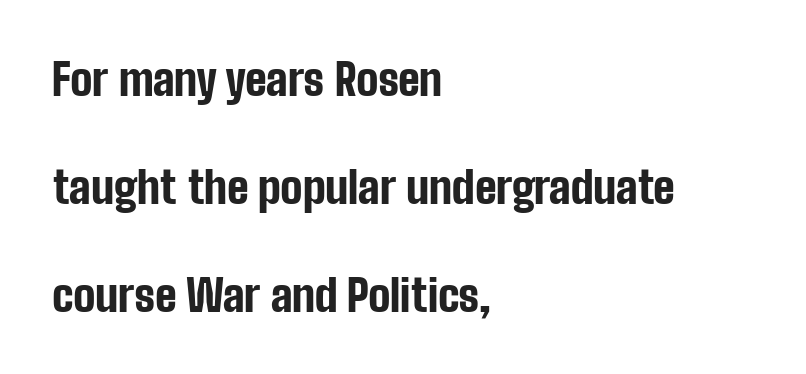
The image shows 44 px bold, condensed sans-serif type, upright; set left-aligned, loose line spacing (2.45x), normal letter spacing, not underlined; low stroke contrast and a medium x-height.
